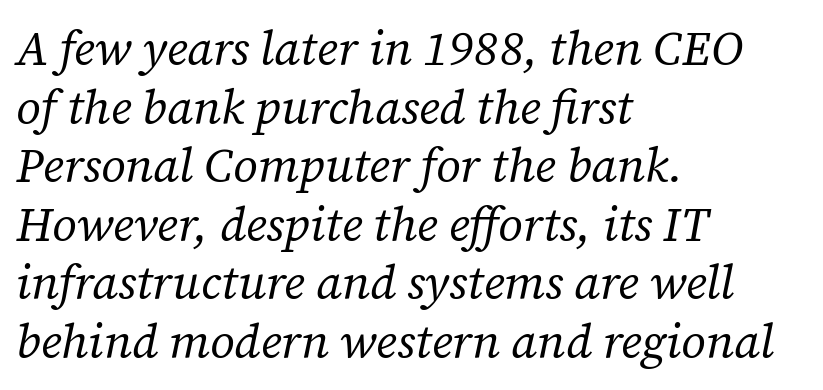
You can tell it's italic because the verticals aren't actually vertical. Notice how the passage keeps a crisp vertical edge on the left only. Glance below the letters and you will spot only blank space. Heaviness? Minimal to ordinary, like unemphasized prose. Serif or sans? Serif — the stroke terminals have little feet.
